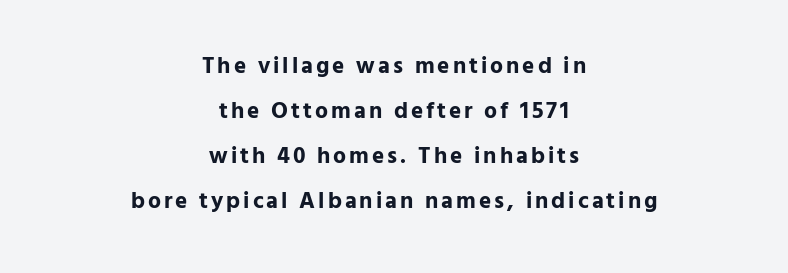
{"italic": "no", "bold": "yes", "underline": "no", "align": "center", "line_spacing": "loose", "line_spacing_ratio": 1.95, "glyph_px": 23}
